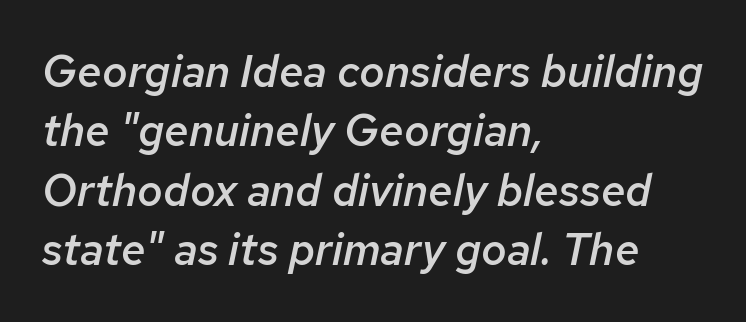
The axis of the letterforms is tilted away from vertical. Letter spacing: default. Is this a fixed-width face? No — the glyphs have proportional, varying widths. Every letter is mildly thick-stroked: semibold rather than bold. A student would call this left alignment; a typographer would say flush left, rag right.
